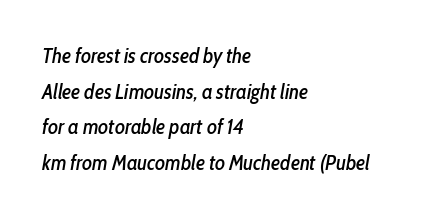
The image shows 21 px text type, italic (leaning right); set left-aligned, normal line spacing (1.7x), normal letter spacing, not underlined.
